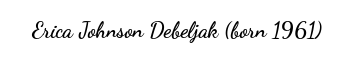
Short note: letters normally spaced. Lines of text with bare space underneath.
